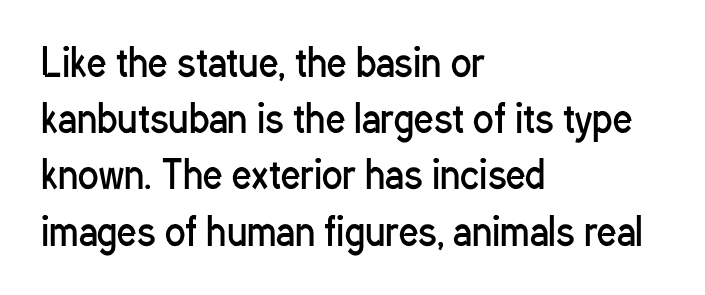
{"serif": "no", "italic": "no", "bold": "no", "weight": "regular", "width": "condensed", "stroke_contrast": "low", "x_height": "medium", "monospaced": "no", "underline": "no", "align": "left", "line_spacing": "normal", "line_spacing_ratio": 1.48, "letter_spacing": "normal", "letter_spacing_em": 0.0, "glyph_px": 38}
